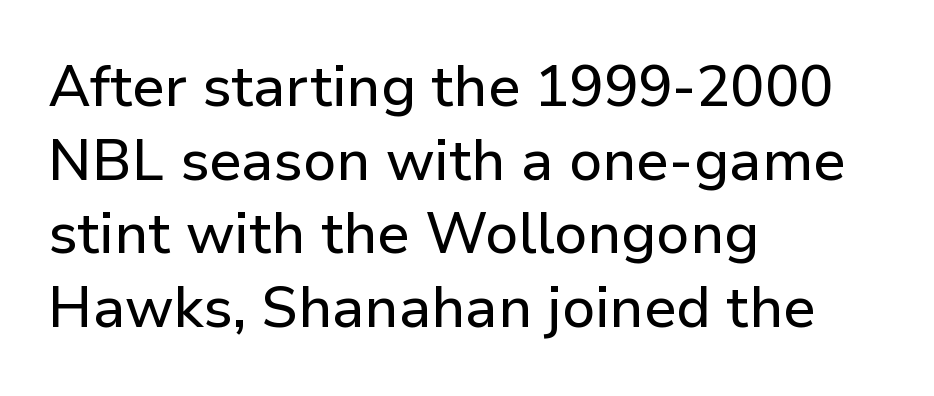
Q: Is the text italic (slanted)? A: No, it is upright.
Q: Is the typeface a serif or a sans-serif typeface? A: Sans-serif.
Q: Is the text underlined? A: No.
Q: How is the paragraph aligned? A: Left-aligned.
Q: Is the spacing between letters normal or unusually wide? A: Normal.
Q: Is the spacing between lines tight, normal or loose? A: Normal.
Q: Width (condensed, normal, or wide)? A: Normal.
Q: Stroke contrast? A: Low.
Q: x-height? A: Medium.
Q: Monospaced? A: No.
